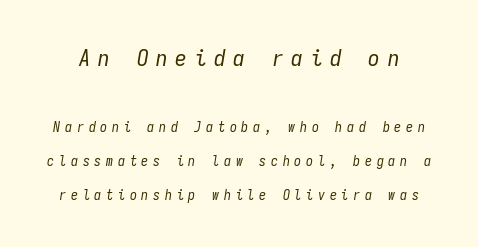
Size hierarchy here favors the leading block over the trailing one. There is plenty of visible air inserted between adjacent glyphs. Honestly, the rows look like they've been pulled way apart. Quick note: underline off. The letters look calm and open, with moderate or lighter stems. A typesetter would mark this as italic.
